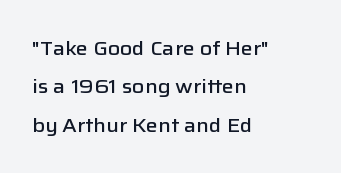
Q: Is the text bold? A: Semi-bold.
Q: Is the text italic (slanted)? A: No, it is upright.
Q: Is the text underlined? A: No.
Q: How is the paragraph aligned? A: Left-aligned.
Q: Is the spacing between letters normal or unusually wide? A: Normal.
Q: Is the spacing between lines tight, normal or loose? A: Loose.
